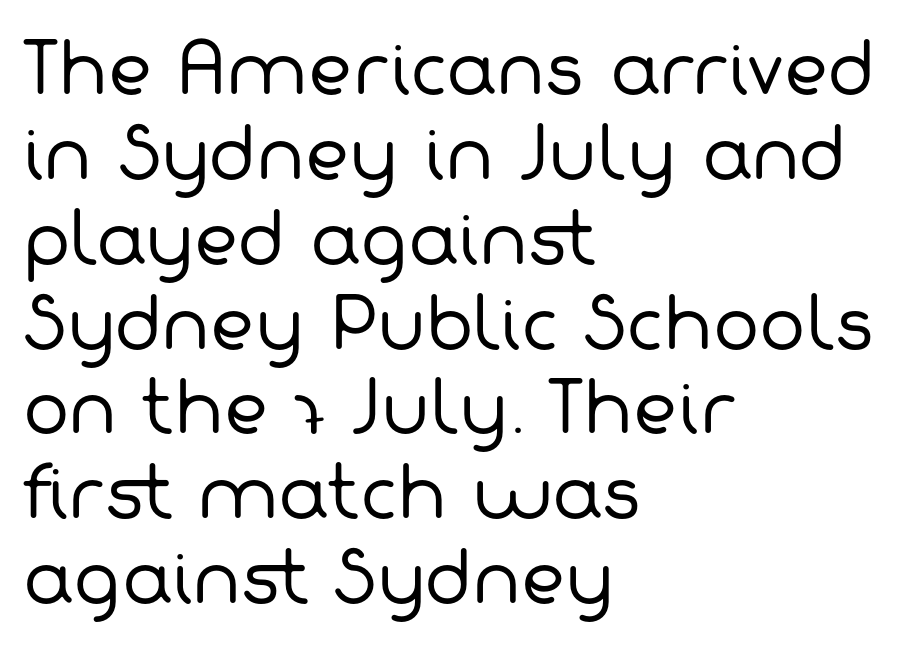
The image shows 69 px regular-weight sans-serif type; set left-aligned, line spacing 1.23x, normal letter spacing, not underlined; low stroke contrast and a medium x-height.
